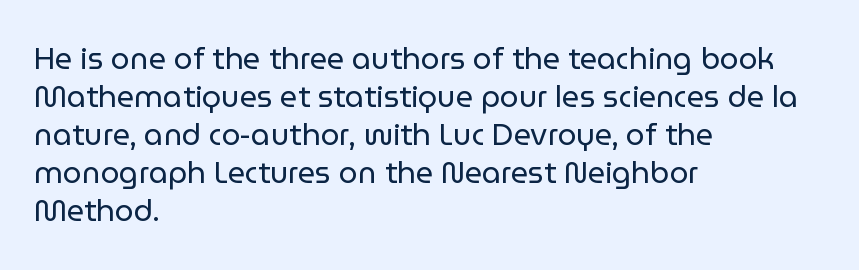
Q: Is the text bold? A: No.
Q: Is the text italic (slanted)? A: No, it is upright.
Q: Is the typeface a serif or a sans-serif typeface? A: Sans-serif.
Q: Is the text underlined? A: No.
Q: How is the paragraph aligned? A: Left-aligned.
Q: Is the spacing between letters normal or unusually wide? A: Normal.
Q: Is the spacing between lines tight, normal or loose? A: Normal.
Q: Width (condensed, normal, or wide)? A: Normal.
Q: Stroke contrast? A: Low.
Q: x-height? A: Medium.
Q: Monospaced? A: No.
